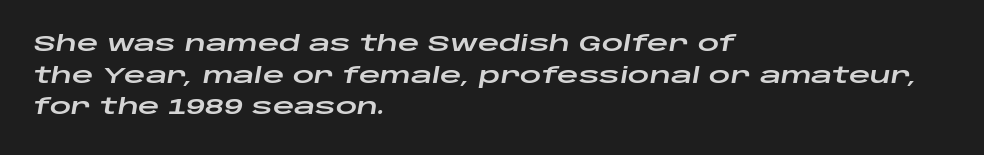
Line spacing here is normal. Only glyphs here, with clear space below each row. Compared with a centered layout, this one pins lines to the left instead. The line texture is even and compact thanks to regular tracking.
